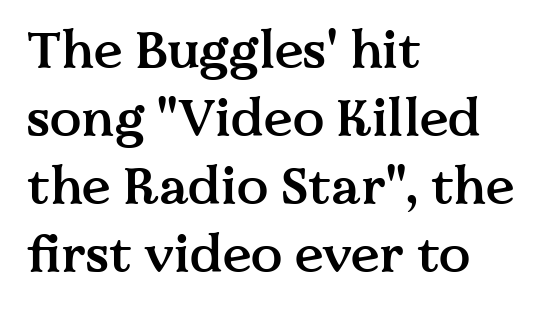
{"serif": "yes", "italic": "no", "bold": "semi", "weight": "semibold", "width": "normal", "stroke_contrast": "medium", "x_height": "medium", "monospaced": "no", "underline": "no", "align": "left", "line_spacing": "normal", "line_spacing_ratio": 1.31, "letter_spacing": "normal", "letter_spacing_em": 0.0, "glyph_px": 52}
